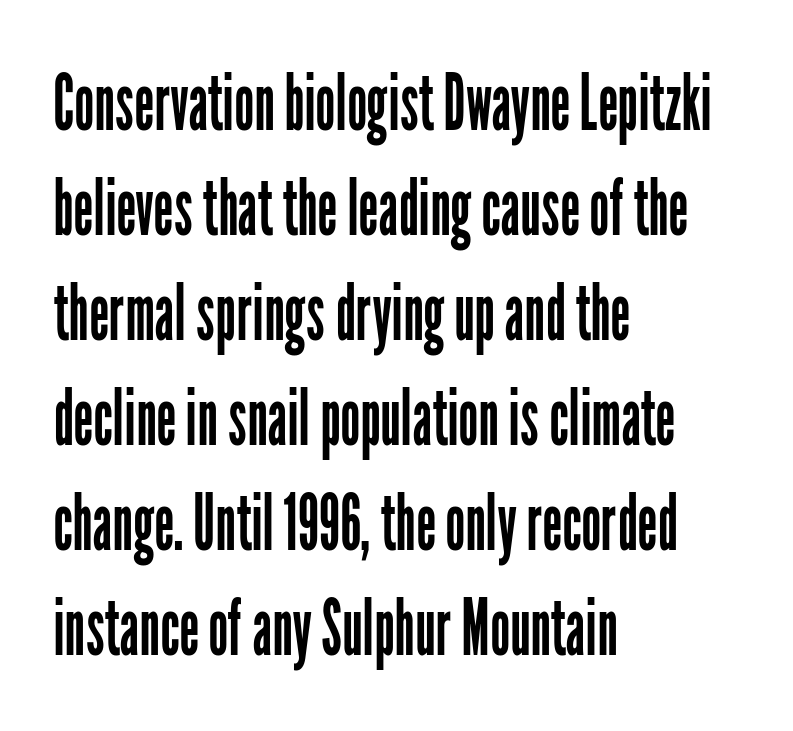
Q: Is the text bold? A: No.
Q: Is the text italic (slanted)? A: No, it is upright.
Q: Is the typeface a serif or a sans-serif typeface? A: Sans-serif.
Q: Is the text underlined? A: No.
Q: How is the paragraph aligned? A: Left-aligned.
Q: Is the spacing between letters normal or unusually wide? A: Normal.
Q: Is the spacing between lines tight, normal or loose? A: Normal.
Q: Width (condensed, normal, or wide)? A: Condensed.
Q: Stroke contrast? A: Low.
Q: x-height? A: Medium.
Q: Monospaced? A: No.
